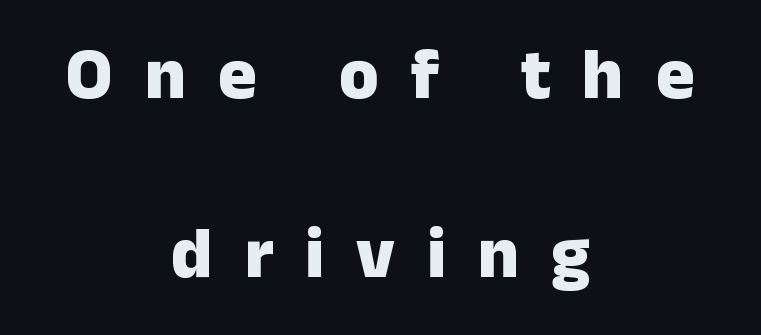
The image shows 72 px heavy sans-serif type, upright; set centered, loose line spacing (2.48x), unusually wide letter spacing (+0.44 em), not underlined; low stroke contrast and a medium x-height.
